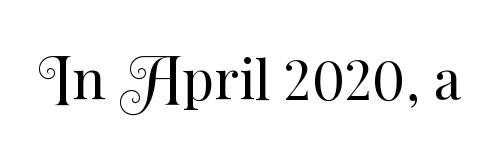
{"italic": "no", "bold": "no", "weight": "regular", "width": "normal", "stroke_contrast": "medium", "x_height": "small", "monospaced": "no", "underline": "no", "letter_spacing": "normal", "letter_spacing_em": 0.0, "glyph_px": 55}
